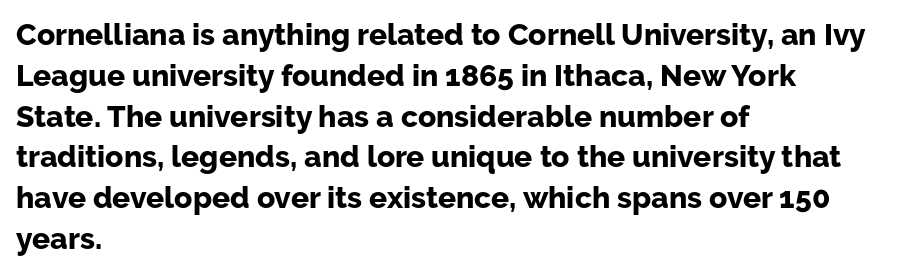
Q: Is the text bold? A: Yes.
Q: Is the text italic (slanted)? A: No, it is upright.
Q: Is the typeface a serif or a sans-serif typeface? A: Sans-serif.
Q: Is the text underlined? A: No.
Q: How is the paragraph aligned? A: Left-aligned.
Q: Is the spacing between letters normal or unusually wide? A: Normal.
Q: Is the spacing between lines tight, normal or loose? A: Normal.
Q: Width (condensed, normal, or wide)? A: Normal.
Q: Stroke contrast? A: Low.
Q: x-height? A: Medium.
Q: Monospaced? A: No.
